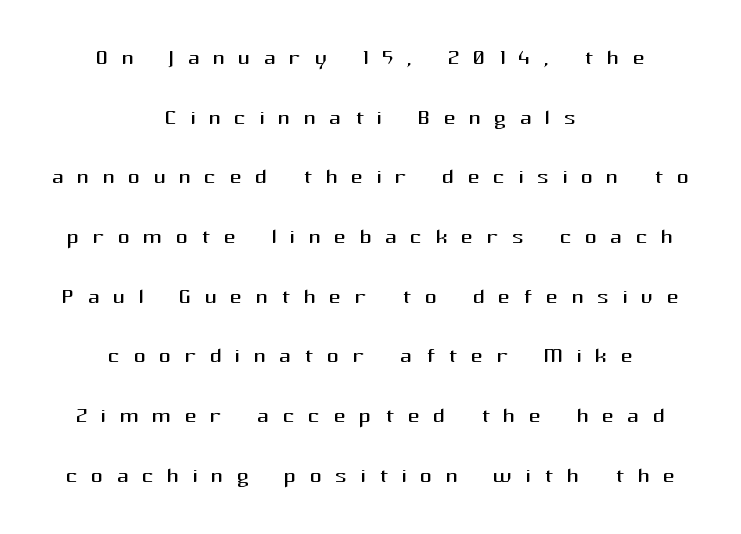
Lines of text with bare space underneath. Every stem runs plumb, perpendicular to the baseline. The rendering shows plain stroke endings on the letterforms — a sans-serif design. Does the leading feel generous? Absolutely, it's lavish. The typesetting does not lean heavy: it is not bold. Short and long lines alike share a common midpoint.
